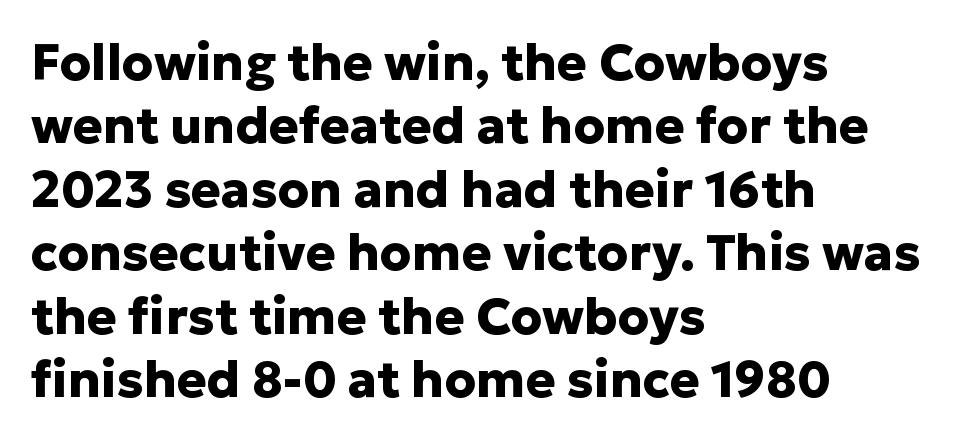
The paragraph shown leans on its left margin. The text was rendered using a sans face with plain stroke endings. The zone under the glyphs is completely vacant. The passage shown stacks its lines at a standard gap. Spacing between characters is what you'd get straight out of the box. This is heavy type, rendered in bold.
